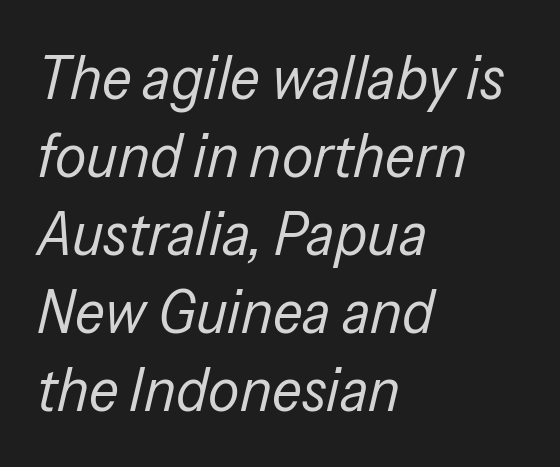
The image shows 62 px regular-weight, condensed type, italic (leaning right); set left-aligned, normal line spacing (1.26x), normal letter spacing, not underlined; low stroke contrast and a medium x-height.
